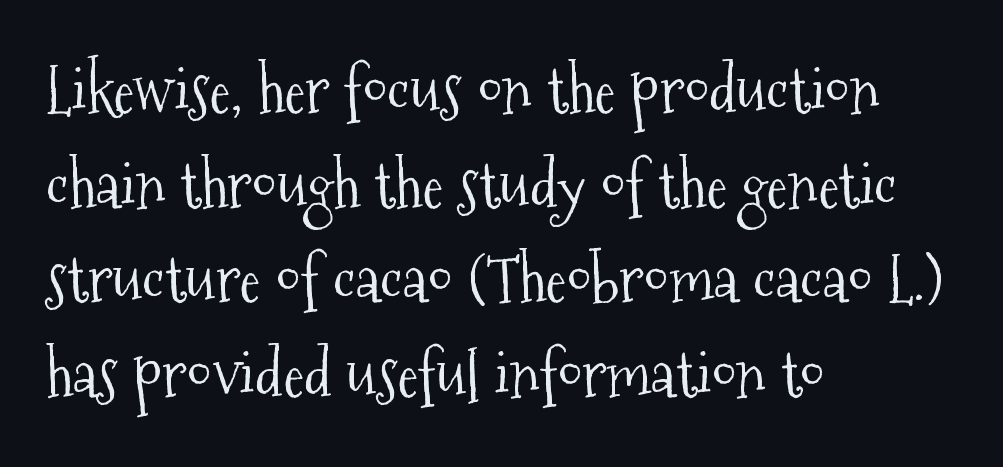
If you drew a ruler down the left edge, every line would touch it. The designer went with a serif here, giving each stem small feet. Notice how descenders clear the ascenders below comfortably — that's standard leading. Italic: no, the glyphs are upright roman. A typesetter would call this zero additional tracking. This rendering features lettering with no underline.
